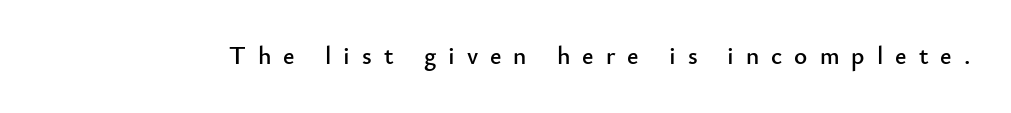
Q: Is the text italic (slanted)? A: No, it is upright.
Q: Is the text underlined? A: No.
Q: Is the spacing between letters normal or unusually wide? A: Unusually wide.
